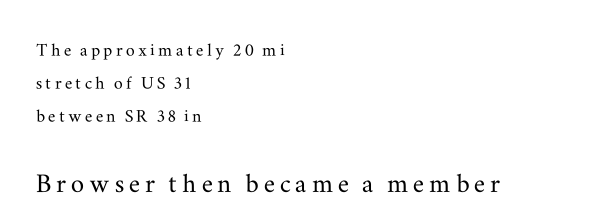
Q: Is the text italic (slanted)? A: No, it is upright.
Q: Is the typeface a serif or a sans-serif typeface? A: Serif.
Q: Is the text underlined? A: No.
Q: How is the paragraph aligned? A: Left-aligned.
Q: Is the spacing between lines tight, normal or loose? A: Normal.
Q: Which block of text is set in a larger size, the first (top) or the second (bottom)? A: The second (bottom) one.
Q: Width (condensed, normal, or wide)? A: Wide.
Q: Stroke contrast? A: Medium.
Q: x-height? A: Small.
Q: Monospaced? A: No.
